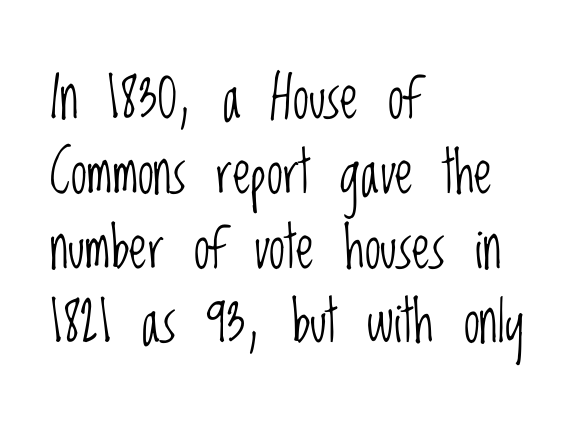
Q: Is the text bold? A: No.
Q: Is the text italic (slanted)? A: No, it is upright.
Q: Is the typeface a serif or a sans-serif typeface? A: Sans-serif.
Q: Is the text underlined? A: No.
Q: How is the paragraph aligned? A: Left-aligned.
Q: Is the spacing between letters normal or unusually wide? A: Normal.
Q: Is the spacing between lines tight, normal or loose? A: Normal.
Q: Width (condensed, normal, or wide)? A: Condensed.
Q: Stroke contrast? A: Low.
Q: x-height? A: Large.
Q: Monospaced? A: No.
